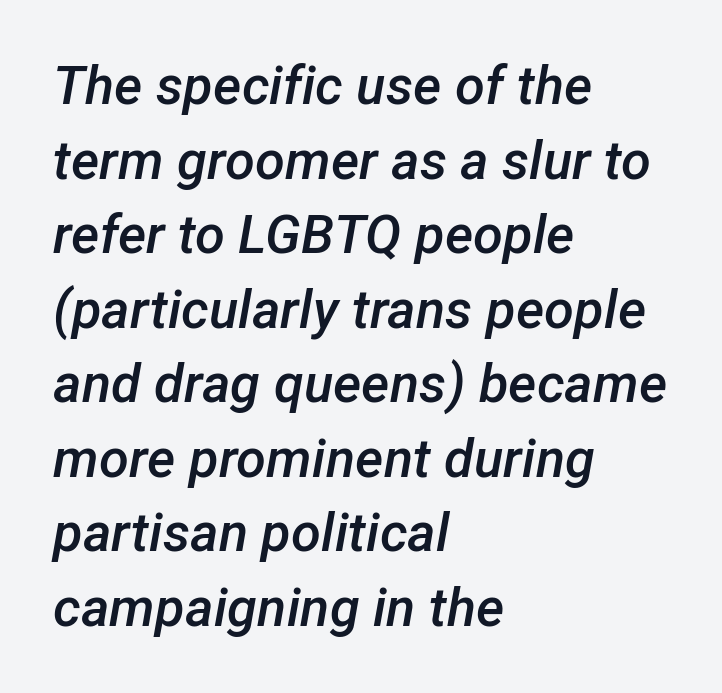
{"italic": "yes", "lean": "right", "slant_degrees": 12, "bold": "semi", "weight": "semibold", "width": "normal", "stroke_contrast": "low", "x_height": "medium", "monospaced": "no", "underline": "no", "align": "left", "line_spacing": "normal", "line_spacing_ratio": 1.38, "letter_spacing": "normal", "letter_spacing_em": 0.0, "glyph_px": 54}
